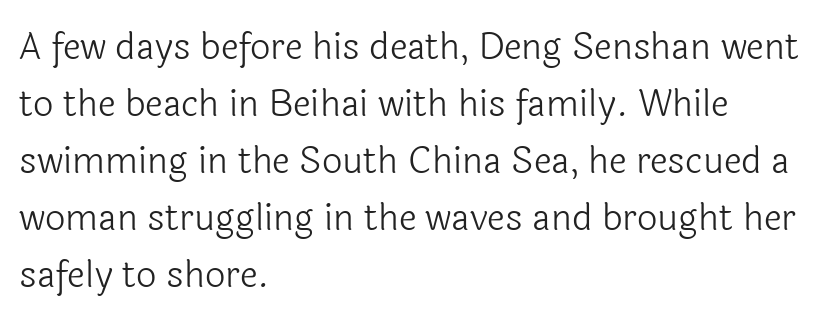
Weight: in the light-to-regular range. These lines are composed in type without serifs. Normally led — the rows are evenly, conventionally spaced. Nobody drew a line under any word here. Varying glyph widths throughout — classic text-font behaviour. One-word summary of the alignment: left.
